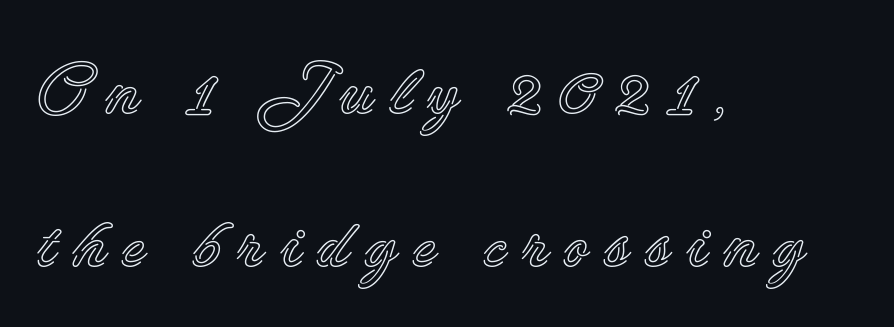
{"width": "normal", "x_height": "small", "monospaced": "no", "underline": "no", "align": "left", "line_spacing": "loose", "line_spacing_ratio": 2.12, "letter_spacing": "wide", "letter_spacing_em": 0.21, "glyph_px": 72}
